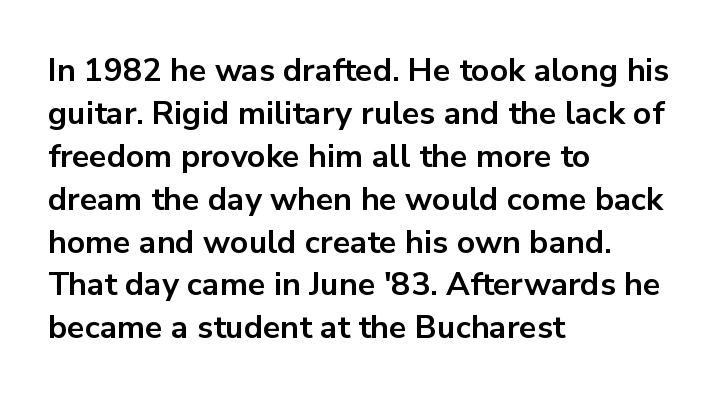
Check where the strokes stop: nothing finishes them off — pure sans. The sample has been set heavy, in full bold. Beneath every word, the page is bare. A classic flush-left, rag-right setting is used for this passage. Ordinary non-slanted type is in use. Each word holds together tightly as a unit, with standard inter-letter gaps.
